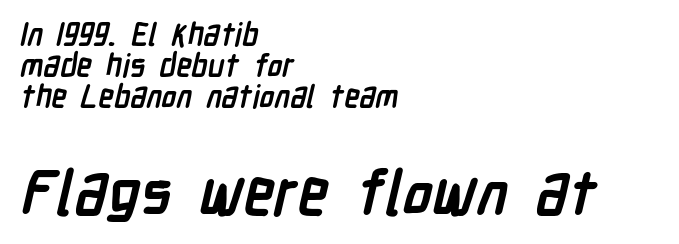
Q: Is the text bold? A: Yes.
Q: Is the typeface a serif or a sans-serif typeface? A: Sans-serif.
Q: Is the text underlined? A: No.
Q: How is the paragraph aligned? A: Left-aligned.
Q: Is the spacing between letters normal or unusually wide? A: Normal.
Q: Is the spacing between lines tight, normal or loose? A: Tight.
Q: Which block of text is set in a larger size, the first (top) or the second (bottom)? A: The second (bottom) one.
Q: Width (condensed, normal, or wide)? A: Condensed.
Q: Stroke contrast? A: Low.
Q: x-height? A: Medium.
Q: Monospaced? A: No.
